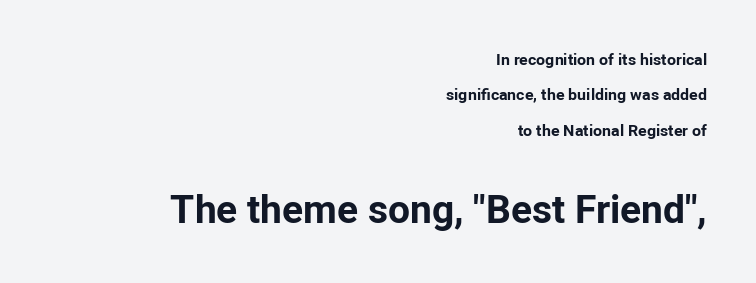
Q: Is the text bold? A: Yes.
Q: Is the text italic (slanted)? A: No, it is upright.
Q: Is the typeface a serif or a sans-serif typeface? A: Sans-serif.
Q: Is the text underlined? A: No.
Q: How is the paragraph aligned? A: Right-aligned.
Q: Is the spacing between letters normal or unusually wide? A: Normal.
Q: Is the spacing between lines tight, normal or loose? A: Loose.
Q: Which block of text is set in a larger size, the first (top) or the second (bottom)? A: The second (bottom) one.
Q: Width (condensed, normal, or wide)? A: Normal.
Q: Stroke contrast? A: Low.
Q: x-height? A: Medium.
Q: Monospaced? A: No.
